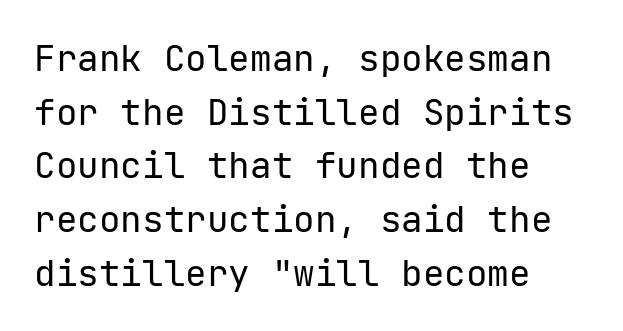
{"serif": "no", "italic": "no", "bold": "no", "weight": "regular", "width": "normal", "stroke_contrast": "low", "x_height": "medium", "underline": "no", "align": "left", "line_spacing": "normal", "line_spacing_ratio": 1.49, "letter_spacing": "normal", "letter_spacing_em": 0.0, "glyph_px": 36}
